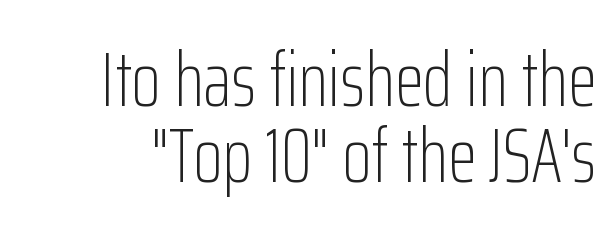
The image shows 76 px light, condensed sans-serif type, upright; set tight line spacing (1.0x), normal letter spacing, not underlined; low stroke contrast and a medium x-height.
